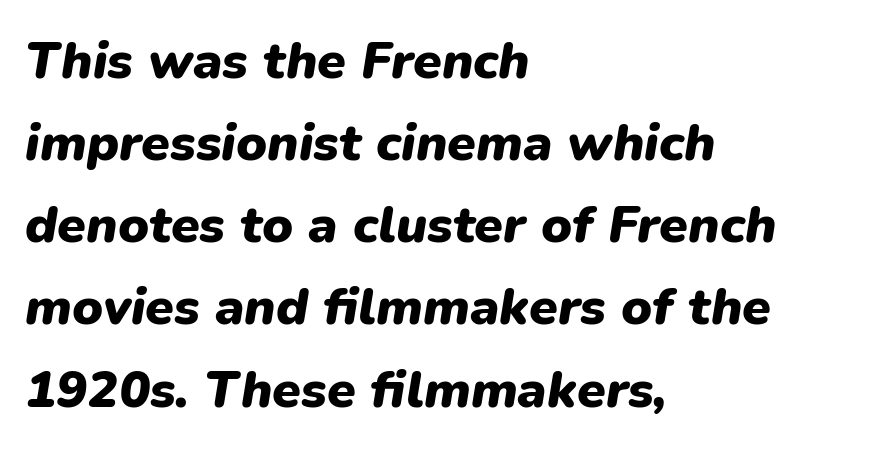
These lines were composed using italics. The block of text has a typical density, with ordinary space between rows. The line texture is even and compact thanks to regular tracking. The gap between lines stays unmarked.
